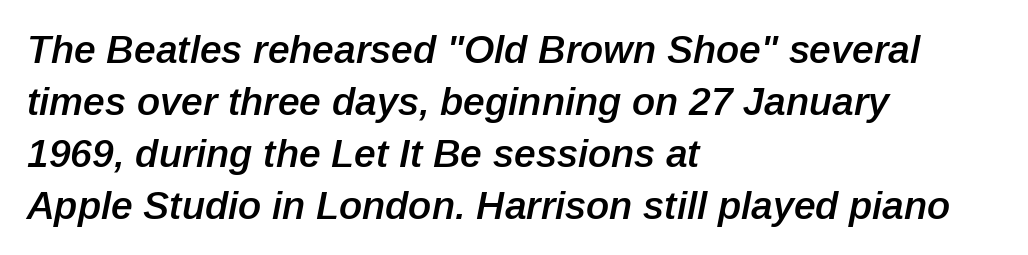
Tracking value appears to be zero — textbook default spacing. How would I describe the line gaps? Plain and ordinary. Set as a demibold, roughly 600 on the weight scale. Would a proofreader flag this as italicized? Yes.
